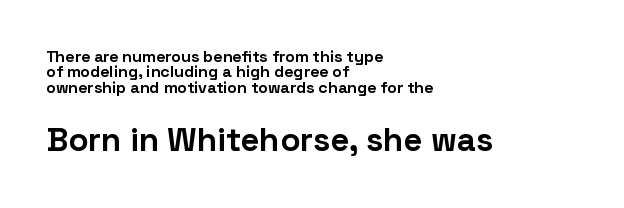
{"serif": "no", "italic": "no", "bold": "yes", "weight": "bold", "width": "normal", "stroke_contrast": "low", "x_height": "medium", "monospaced": "no", "underline": "no", "align": "left", "line_spacing": "tight", "line_spacing_ratio": 0.96, "letter_spacing": "normal", "letter_spacing_em": 0.0, "larger_block": "second", "size_ratio": 2.06, "glyph_px": 33}
